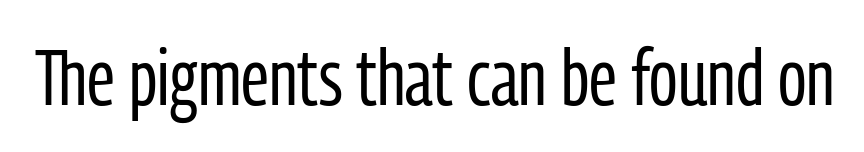
The image shows 78 px regular-weight, condensed sans-serif type, upright; set normal letter spacing, not underlined; low stroke contrast and a medium x-height.
